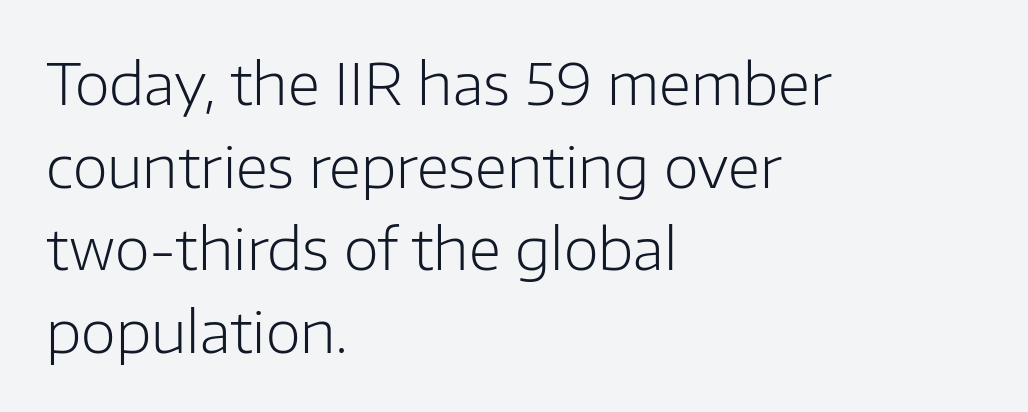
The image shows 57 px light sans-serif type, upright; set left-aligned, normal line spacing (1.45x), normal letter spacing, not underlined; low stroke contrast and a medium x-height.
